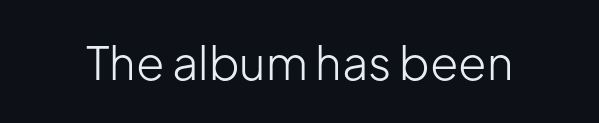
Q: Is the text bold? A: No.
Q: Is the text italic (slanted)? A: No, it is upright.
Q: Is the typeface a serif or a sans-serif typeface? A: Sans-serif.
Q: Is the text underlined? A: No.
Q: Is the spacing between letters normal or unusually wide? A: Normal.
Q: Width (condensed, normal, or wide)? A: Normal.
Q: Stroke contrast? A: Low.
Q: x-height? A: Medium.
Q: Monospaced? A: No.
